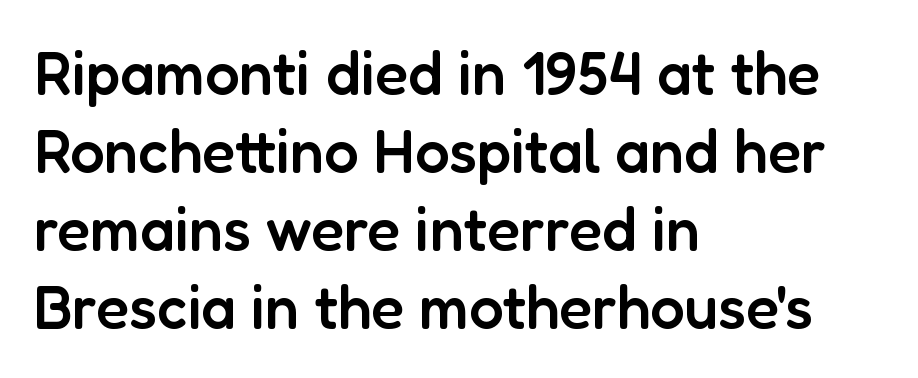
{"serif": "no", "italic": "no", "bold": "semi", "weight": "semibold", "width": "normal", "stroke_contrast": "low", "x_height": "medium", "monospaced": "no", "underline": "no", "align": "left", "line_spacing": "normal", "line_spacing_ratio": 1.28, "letter_spacing": "normal", "letter_spacing_em": 0.0, "glyph_px": 61}
